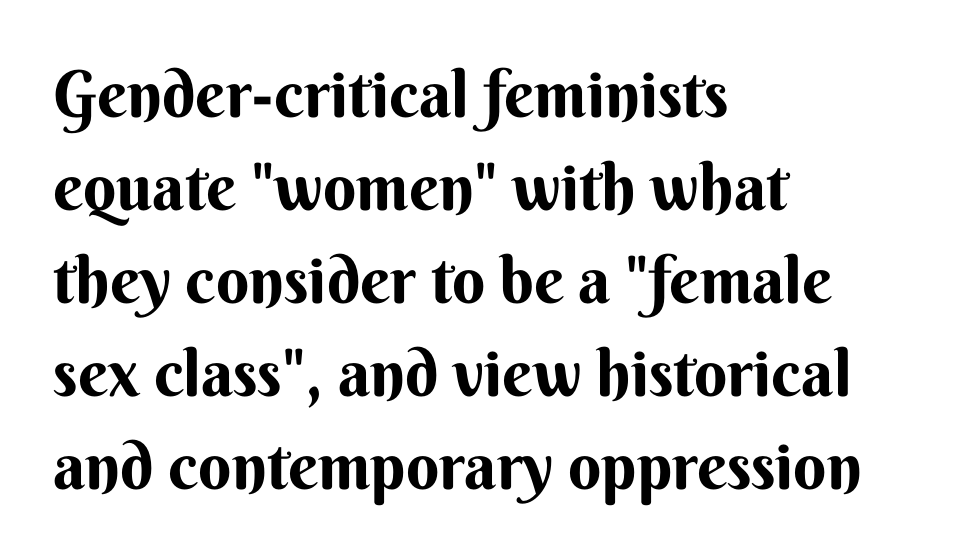
Q: Is the text bold? A: Yes.
Q: Is the text italic (slanted)? A: No, it is upright.
Q: Is the typeface a serif or a sans-serif typeface? A: Sans-serif.
Q: Is the text underlined? A: No.
Q: How is the paragraph aligned? A: Left-aligned.
Q: Is the spacing between letters normal or unusually wide? A: Normal.
Q: Is the spacing between lines tight, normal or loose? A: Normal.
Q: Width (condensed, normal, or wide)? A: Normal.
Q: Stroke contrast? A: Medium.
Q: x-height? A: Small.
Q: Monospaced? A: No.
